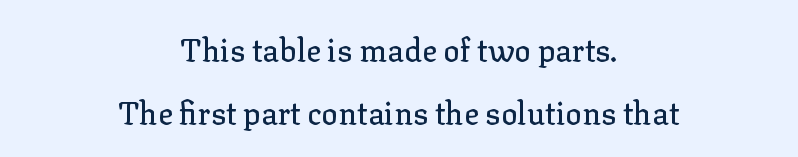
The image shows 31 px serif type, upright; set centered, loose line spacing (2.03x), normal letter spacing, not underlined; low stroke contrast and a medium x-height.
